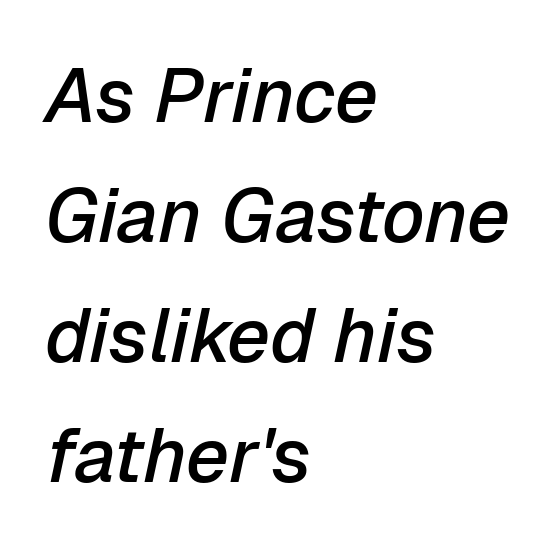
The image shows 76 px semibold type, italic (leaning right); set left-aligned, normal line spacing (1.58x), normal letter spacing, not underlined; low stroke contrast and a medium x-height.
